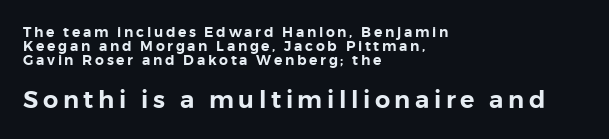
Q: Is the text italic (slanted)? A: No, it is upright.
Q: Is the text underlined? A: No.
Q: How is the paragraph aligned? A: Left-aligned.
Q: Is the spacing between lines tight, normal or loose? A: Tight.
Q: Which block of text is set in a larger size, the first (top) or the second (bottom)? A: The second (bottom) one.
